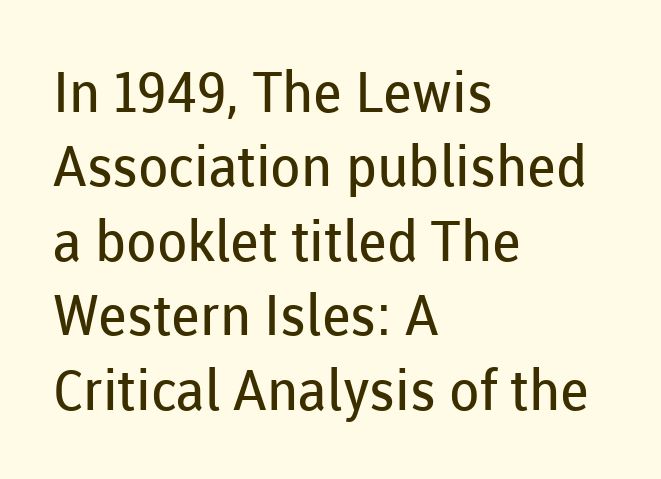
{"serif": "no", "italic": "no", "bold": "no", "weight": "regular", "width": "normal", "stroke_contrast": "low", "x_height": "medium", "monospaced": "no", "underline": "no", "align": "left", "line_spacing": "normal", "line_spacing_ratio": 1.33, "letter_spacing": "normal", "letter_spacing_em": 0.0, "glyph_px": 56}
